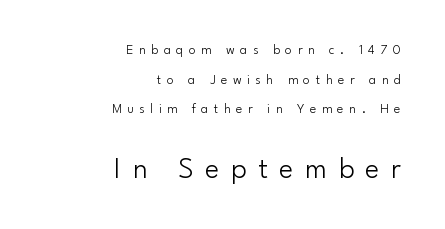
Italic? Not at all — the glyphs are vertical. Think of a printed novel: that variable character pitch is what you see here. A great deal of white space separates one row of letters from the next. Compare the two chunks: the lower has the greater cap height.
